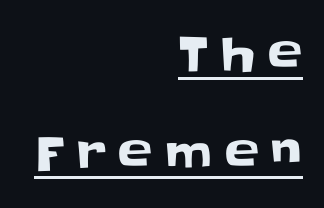
{"serif": "no", "italic": "no", "width": "normal", "stroke_contrast": "low", "x_height": "large", "monospaced": "no", "underline": "yes", "align": "right", "line_spacing": "loose", "line_spacing_ratio": 2.15, "letter_spacing": "wide", "letter_spacing_em": 0.27, "glyph_px": 46}
